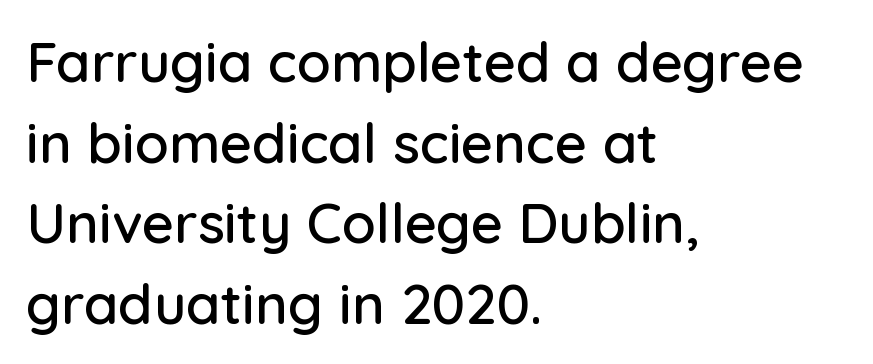
{"serif": "no", "italic": "no", "width": "normal", "stroke_contrast": "low", "x_height": "medium", "monospaced": "no", "underline": "no", "align": "left", "line_spacing": "normal", "line_spacing_ratio": 1.44, "letter_spacing": "normal", "letter_spacing_em": 0.0, "glyph_px": 56}
